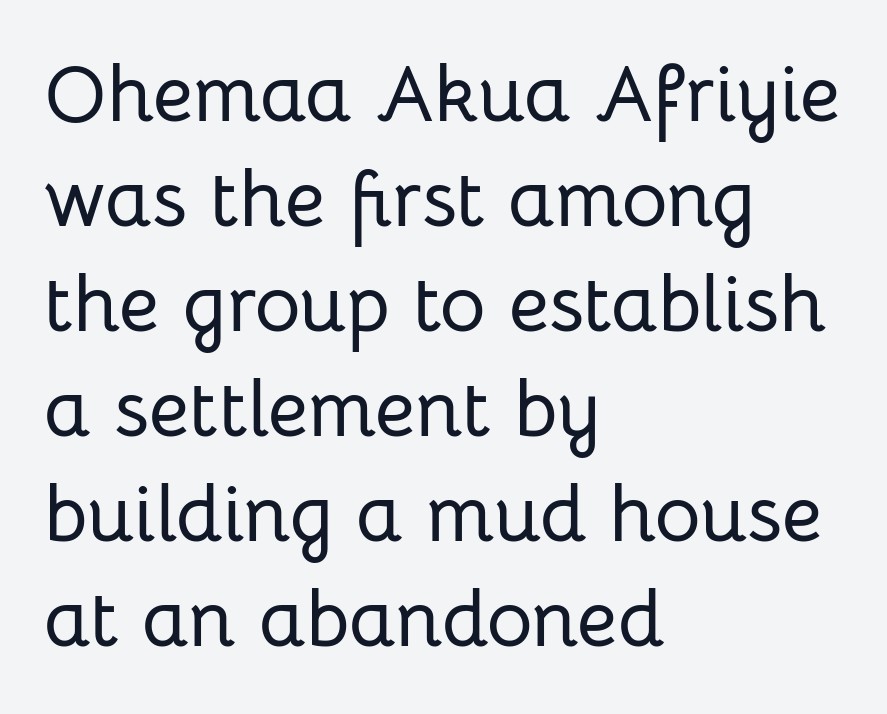
The vertical gap from one line to the next is medium. This is sans-serif lettering, the kind often seen on screens and signage. Here the glyphs are tracked normally, forming tight word shapes. Nope, not italic — everything's standing straight. The rendering uses natural spacing where letterforms have individual widths. Which margin do the lines hug? The left one — the right edge is uneven.
